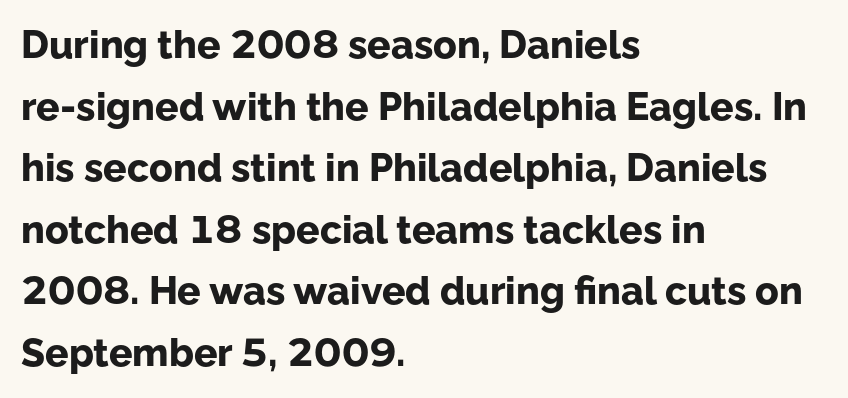
Q: Is the text bold? A: Yes.
Q: Is the text italic (slanted)? A: No, it is upright.
Q: Is the typeface a serif or a sans-serif typeface? A: Sans-serif.
Q: Is the text underlined? A: No.
Q: How is the paragraph aligned? A: Left-aligned.
Q: Is the spacing between letters normal or unusually wide? A: Normal.
Q: Is the spacing between lines tight, normal or loose? A: Normal.
Q: Width (condensed, normal, or wide)? A: Normal.
Q: Stroke contrast? A: Low.
Q: x-height? A: Medium.
Q: Monospaced? A: No.
